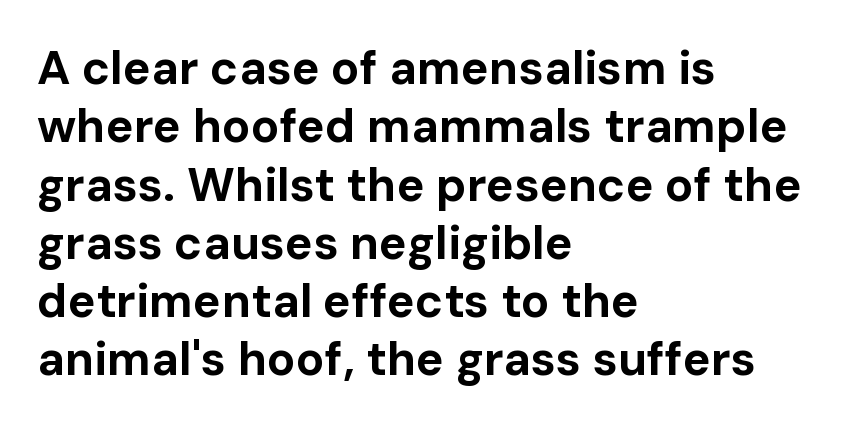
The image shows 47 px bold sans-serif type, upright; set left-aligned, line spacing 1.24x, normal letter spacing, not underlined; low stroke contrast and a medium x-height.
